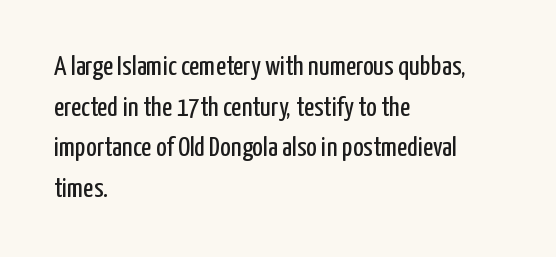
The image shows 28 px regular-weight, condensed sans-serif type, upright; set left-aligned, normal line spacing (1.45x), normal letter spacing, not underlined; low stroke contrast and a medium x-height.
